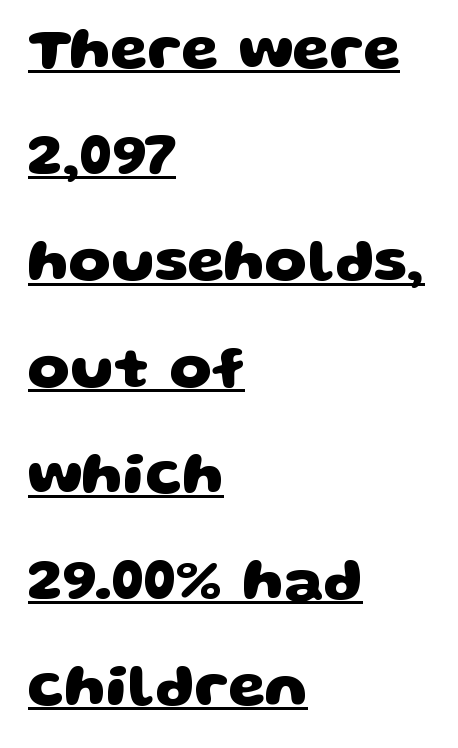
The image shows 60 px heavy, wide sans-serif type; set left-aligned, line spacing 1.77x, normal letter spacing, underlined; low stroke contrast and a large x-height.
